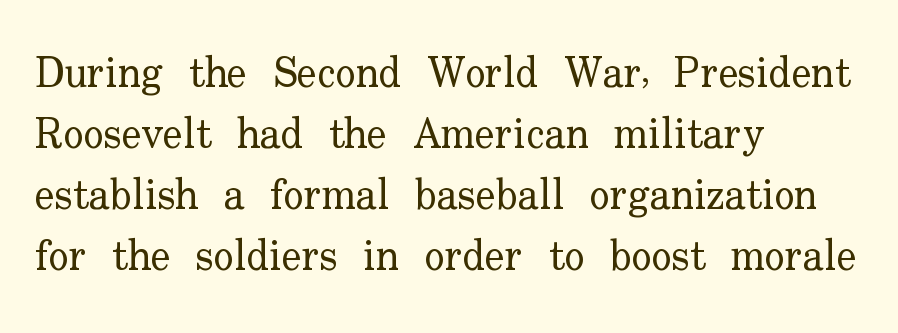
The image shows 42 px regular-weight serif type, upright; set left-aligned, normal line spacing (1.45x), normal letter spacing, not underlined; low stroke contrast and a small x-height.
